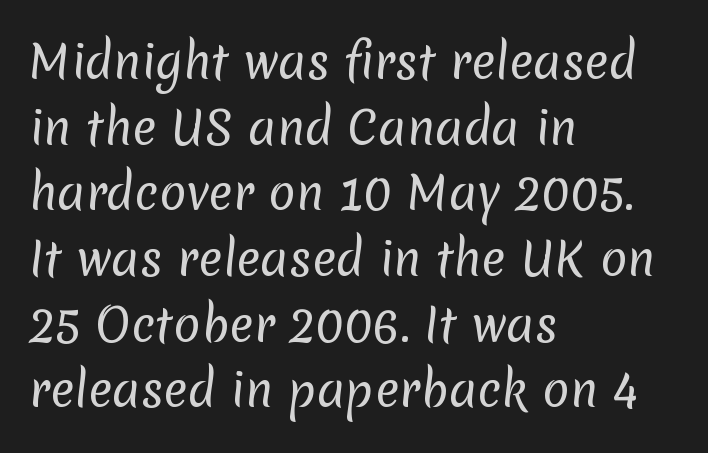
Varying glyph widths throughout — classic text-font behaviour. Examine the stroke ends and you'll find no serifs. These glyphs show unthickened strokes, regular width or finer. The lines are quadded left. The strip under each line holds only bare page. How are the letters spaced? Ordinarily, with no added tracking.
